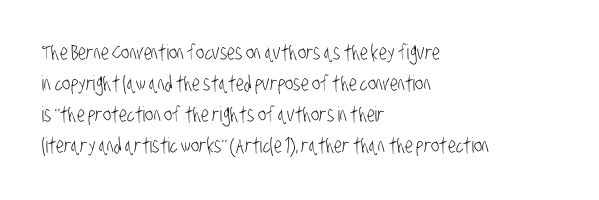
The image shows 21 px text type; set left-aligned, normal line spacing (1.48x), normal letter spacing, not underlined.
